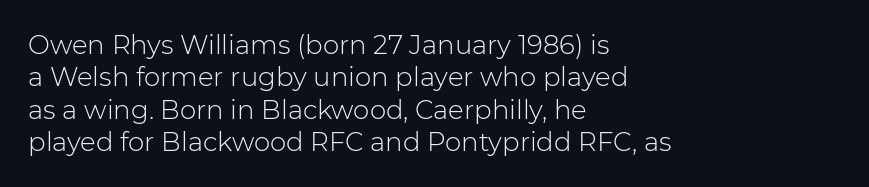
{"italic": "no", "bold": "no", "underline": "no", "align": "left", "line_spacing": "normal", "line_spacing_ratio": 1.25, "letter_spacing": "normal", "letter_spacing_em": 0.0, "glyph_px": 26}
